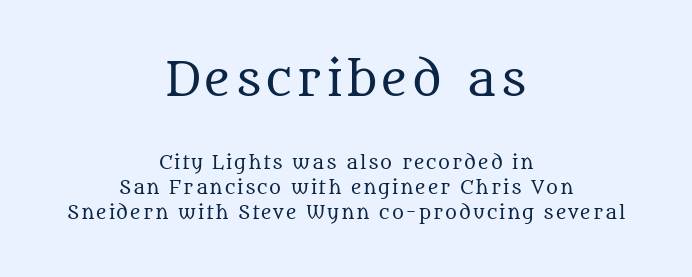
Are there feet on the stems? There are — it's a serif. Two sizes are in play, and the larger belongs to the first block. Unmarked baselines from the first word to the last. The paragraph has two soft edges and a firm central axis. No chunkiness to these letters — they're not bold.
